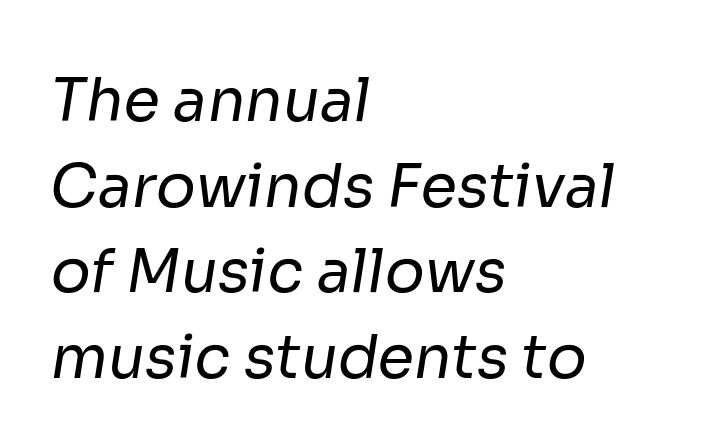
Compared with a typical body face, this is equally light or lighter still. Line spacing here is normal. Nobody drew a line under any word here. Varying glyph widths throughout — classic text-font behaviour. Unlike a traditional serif, this face leaves its strokes unadorned.
